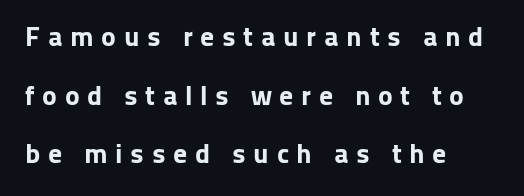
Q: Is the text bold? A: Yes.
Q: Is the text italic (slanted)? A: No, it is upright.
Q: Is the typeface a serif or a sans-serif typeface? A: Sans-serif.
Q: Is the text underlined? A: No.
Q: How is the paragraph aligned? A: Left-aligned.
Q: Is the spacing between letters normal or unusually wide? A: Unusually wide.
Q: Is the spacing between lines tight, normal or loose? A: Loose.
Q: Width (condensed, normal, or wide)? A: Normal.
Q: Stroke contrast? A: Low.
Q: x-height? A: Medium.
Q: Monospaced? A: No.
